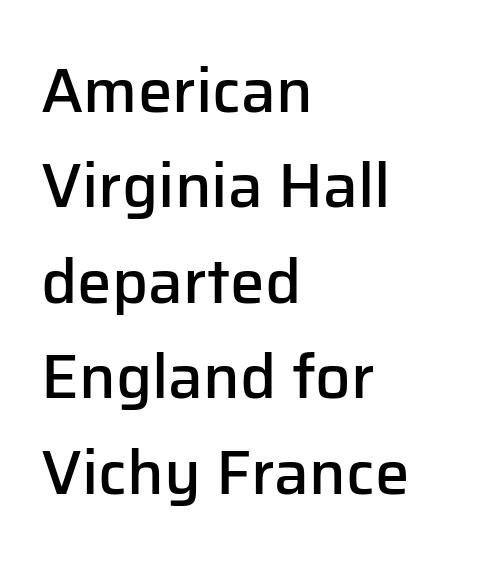
{"serif": "no", "italic": "no", "bold": "semi", "weight": "semibold", "width": "normal", "stroke_contrast": "low", "x_height": "medium", "monospaced": "no", "underline": "no", "align": "left", "line_spacing": "normal", "line_spacing_ratio": 1.54, "letter_spacing": "normal", "letter_spacing_em": 0.0, "glyph_px": 62}
